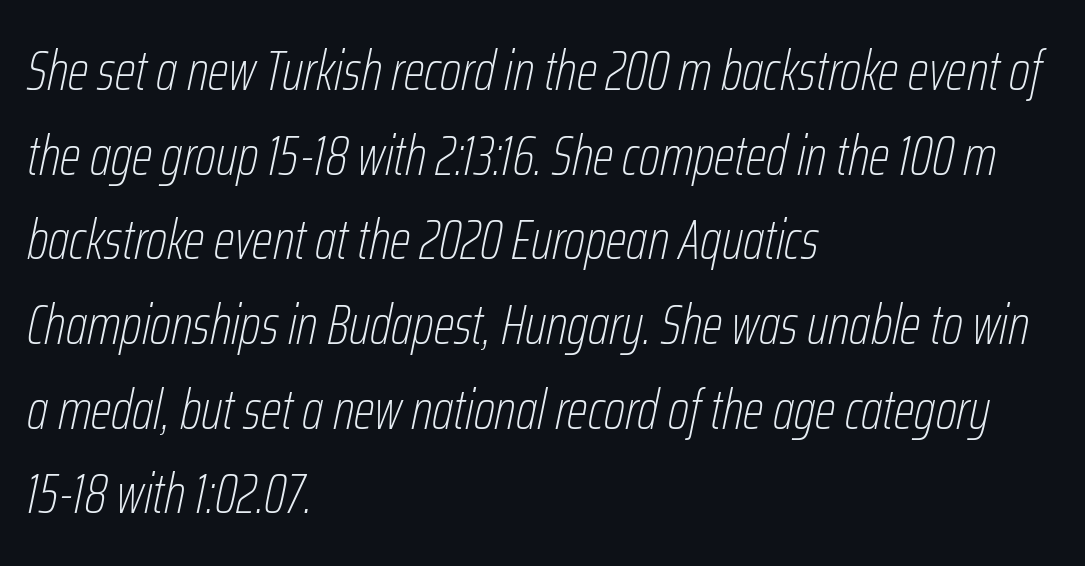
The image shows 55 px thin, condensed type, italic (leaning right); set left-aligned, normal line spacing (1.54x), normal letter spacing, not underlined; low stroke contrast and a medium x-height.
